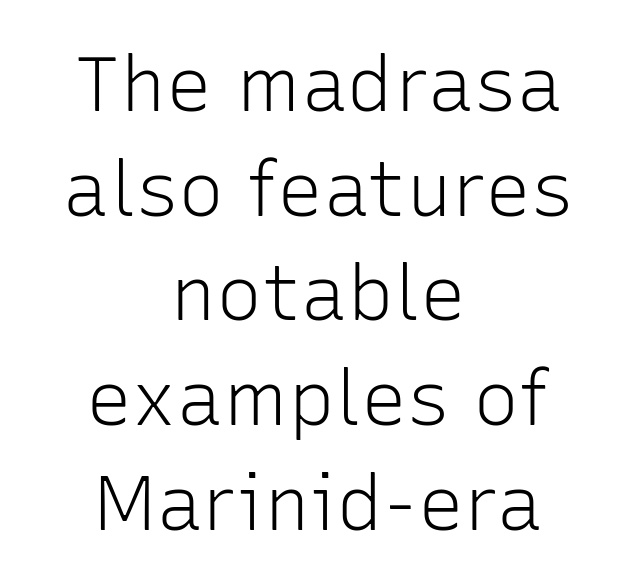
{"serif": "no", "italic": "no", "bold": "no", "weight": "light", "width": "normal", "stroke_contrast": "low", "x_height": "medium", "monospaced": "no", "underline": "no", "align": "center", "line_spacing": "normal", "line_spacing_ratio": 1.36, "letter_spacing": "normal", "letter_spacing_em": 0.0, "glyph_px": 77}
